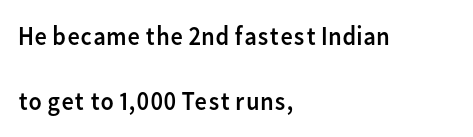
{"italic": "no", "bold": "no", "underline": "no", "align": "left", "line_spacing": "loose", "line_spacing_ratio": 2.42, "letter_spacing": "normal", "letter_spacing_em": 0.0, "glyph_px": 27}
